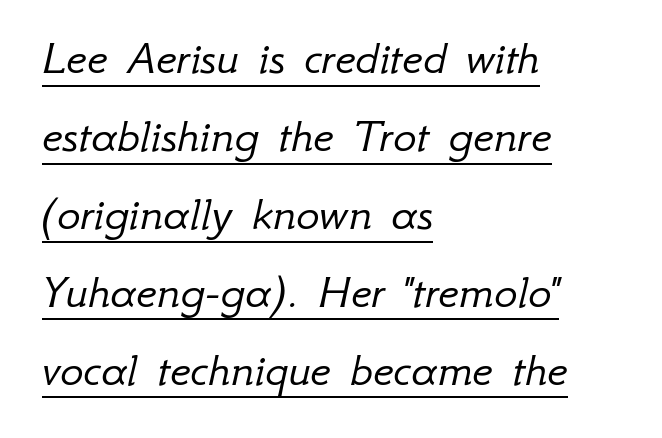
{"italic": "yes", "lean": "right", "slant_degrees": 12, "bold": "no", "weight": "light", "width": "normal", "stroke_contrast": "low", "x_height": "small", "monospaced": "no", "underline": "yes", "align": "left", "line_spacing": "normal", "line_spacing_ratio": 1.59, "letter_spacing": "normal", "letter_spacing_em": 0.0, "glyph_px": 49}
